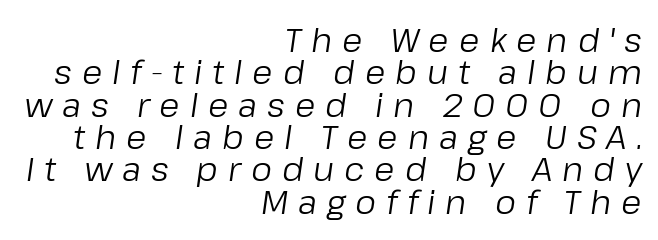
{"italic": "yes", "lean": "right", "slant_degrees": 8, "bold": "no", "weight": "regular", "width": "normal", "stroke_contrast": "low", "x_height": "medium", "monospaced": "no", "underline": "no", "align": "right", "line_spacing": "tight", "line_spacing_ratio": 0.98, "letter_spacing": "wide", "letter_spacing_em": 0.3, "glyph_px": 33}
